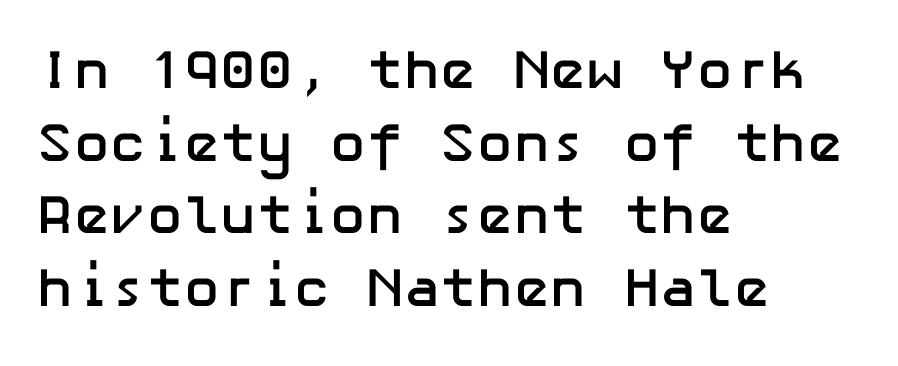
Unlike a traditional serif, this face leaves its strokes unadorned. The string is rendered with underlining switched off. Every stem runs plumb, perpendicular to the baseline. The horizontal fit of the characters is conventional and even.
